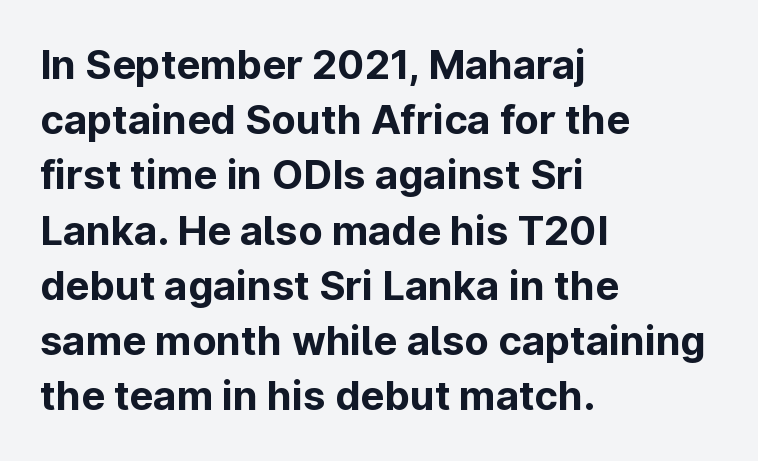
{"serif": "no", "italic": "no", "bold": "yes", "weight": "bold", "width": "normal", "stroke_contrast": "low", "x_height": "medium", "monospaced": "no", "underline": "no", "align": "left", "line_spacing": "normal", "line_spacing_ratio": 1.38, "letter_spacing": "normal", "letter_spacing_em": 0.0, "glyph_px": 40}
